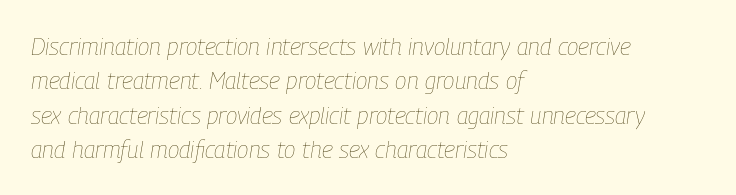
{"italic": "yes", "lean": "right", "slant_degrees": 9, "bold": "no", "underline": "no", "align": "left", "line_spacing": "normal", "line_spacing_ratio": 1.43, "letter_spacing": "normal", "letter_spacing_em": 0.0, "glyph_px": 24}
